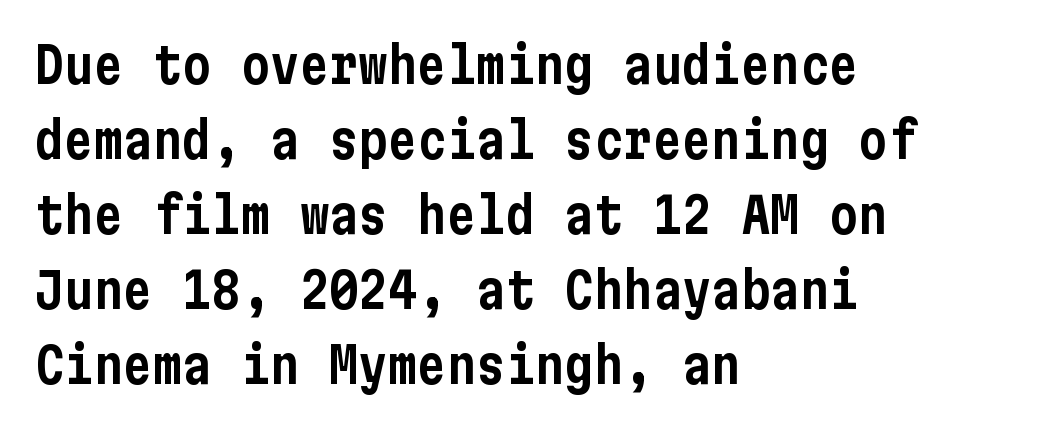
Q: Is the text italic (slanted)? A: No, it is upright.
Q: Is the typeface a serif or a sans-serif typeface? A: Sans-serif.
Q: Is the text underlined? A: No.
Q: How is the paragraph aligned? A: Left-aligned.
Q: Is the spacing between letters normal or unusually wide? A: Normal.
Q: Is the spacing between lines tight, normal or loose? A: Normal.
Q: Width (condensed, normal, or wide)? A: Condensed.
Q: Stroke contrast? A: Low.
Q: x-height? A: Medium.
